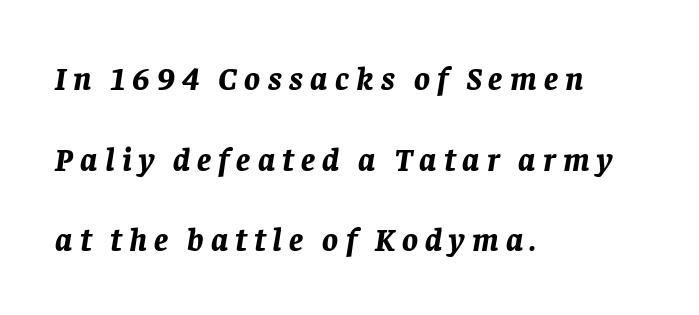
Q: Is the text bold? A: Yes.
Q: Is the text italic (slanted)? A: Yes, it leans right by about 8 degrees.
Q: Is the text underlined? A: No.
Q: How is the paragraph aligned? A: Left-aligned.
Q: Is the spacing between letters normal or unusually wide? A: Unusually wide.
Q: Is the spacing between lines tight, normal or loose? A: Loose.
Q: Width (condensed, normal, or wide)? A: Normal.
Q: Stroke contrast? A: Low.
Q: x-height? A: Large.
Q: Monospaced? A: No.
